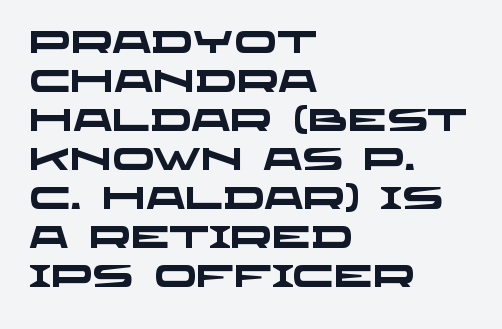
The passage is arranged the way most books set body copy — flush left. Summary of vertical rhythm: regular, with standard interline spacing. The string is rendered with underlining switched off. Between one letter and the next there's only the usual sliver of space. Character widths vary here, with narrow letters taking less room than wide ones. Notice how thick the strokes are: this is what a full bold looks like.
